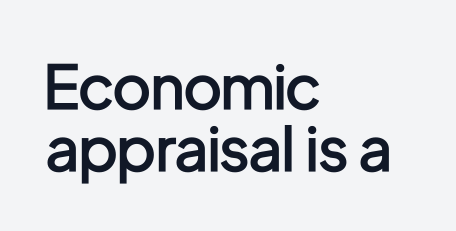
{"serif": "no", "italic": "no", "bold": "semi", "weight": "semibold", "width": "condensed", "stroke_contrast": "low", "x_height": "medium", "monospaced": "no", "underline": "no", "align": "left", "line_spacing": "tight", "line_spacing_ratio": 1.03, "letter_spacing": "normal", "letter_spacing_em": 0.0, "glyph_px": 60}
